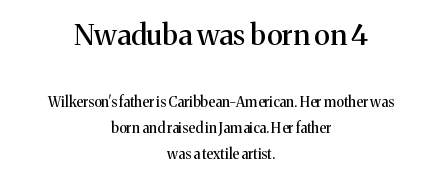
Every row of glyphs is offset so its center matches the block's center. Look at the bottom of the vertical strokes: they flare into serifs here. Plain, unruled lines of type. Size hierarchy here favors the leading block over the trailing one. The letters advance in unequal steps, a hallmark of proportional type. Italic: no, the glyphs are upright roman.
